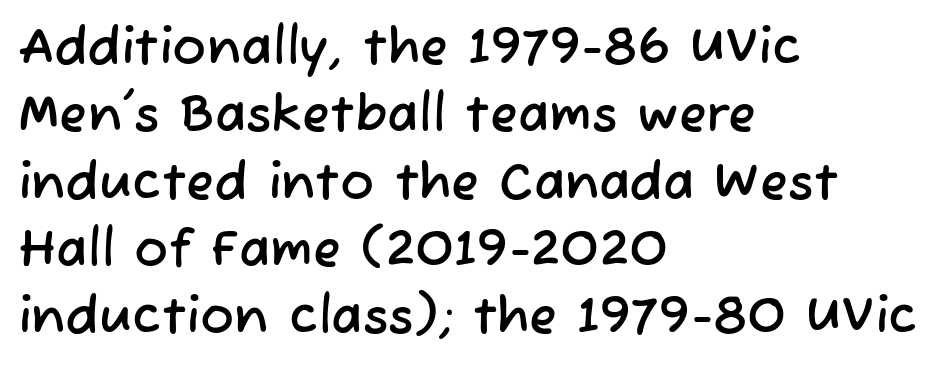
Q: Is the typeface a serif or a sans-serif typeface? A: Sans-serif.
Q: Is the text underlined? A: No.
Q: How is the paragraph aligned? A: Left-aligned.
Q: Is the spacing between letters normal or unusually wide? A: Normal.
Q: Is the spacing between lines tight, normal or loose? A: Normal.
Q: Width (condensed, normal, or wide)? A: Normal.
Q: Stroke contrast? A: Low.
Q: x-height? A: Medium.
Q: Monospaced? A: No.
